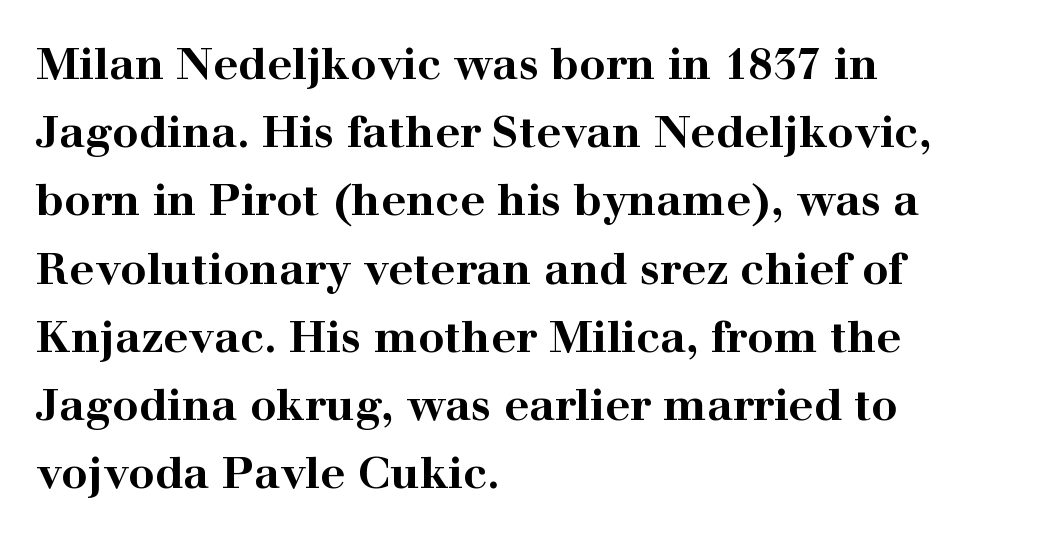
The image shows 44 px bold, wide serif type, upright; set left-aligned, normal line spacing (1.55x), normal letter spacing, not underlined; high stroke contrast and a medium x-height.
